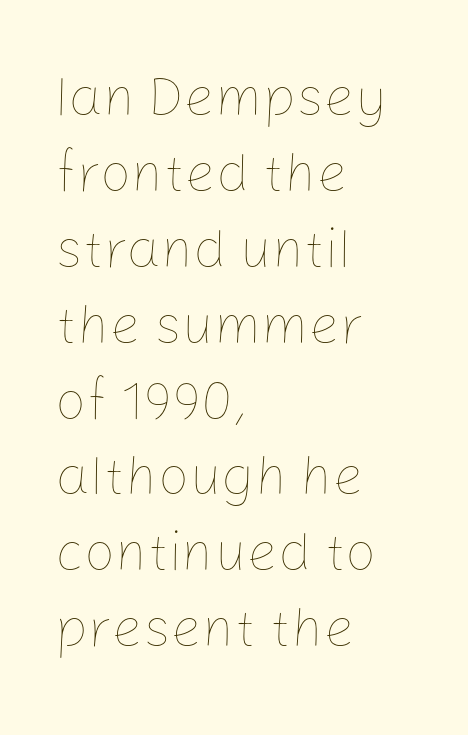
Q: Is the text bold? A: No.
Q: Is the text italic (slanted)? A: No, it is upright.
Q: Is the text underlined? A: No.
Q: How is the paragraph aligned? A: Left-aligned.
Q: Is the spacing between letters normal or unusually wide? A: Normal.
Q: Is the spacing between lines tight, normal or loose? A: Normal.
Q: Width (condensed, normal, or wide)? A: Normal.
Q: Stroke contrast? A: Low.
Q: x-height? A: Medium.
Q: Monospaced? A: No.
